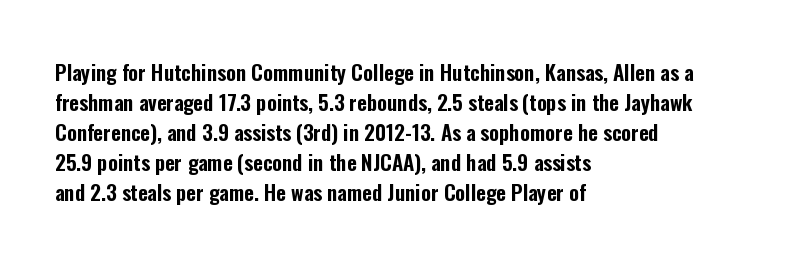
The gaps between neighbouring characters are ordinary and unremarkable. This rendering uses left alignment, leaving the right contour irregular. Horizontal bands of white between lines are of average thickness. The strip under each line holds only bare page. It's the straight-up-and-down kind of type.
